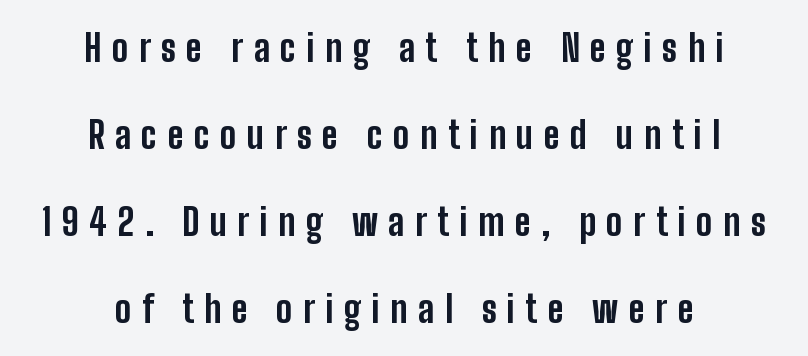
The image shows 37 px bold, condensed sans-serif type, upright; set centered, loose line spacing (2.35x), unusually wide letter spacing (+0.28 em), not underlined; low stroke contrast and a medium x-height.
